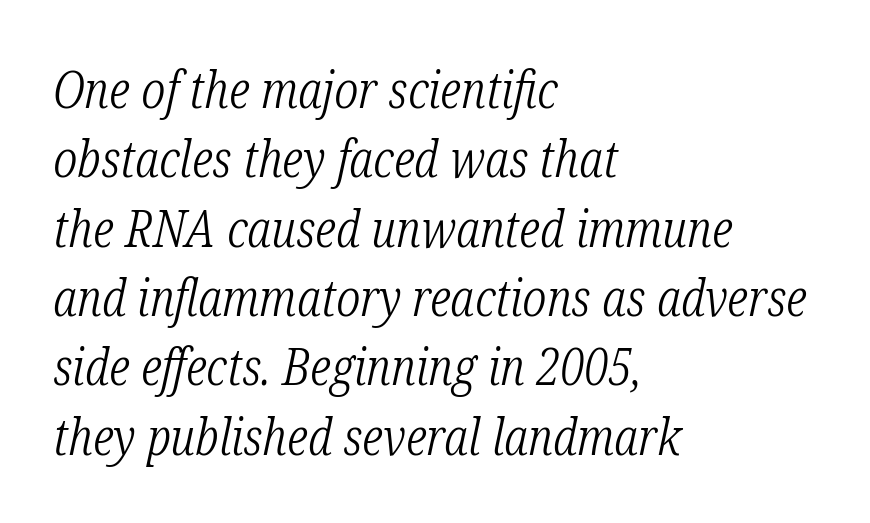
Nobody touched the tracking dial on this one. To sum up the face: it has serifs. Each row of text sits above clean, open space. The ragged edge is on the right, which tells us the setting is flush left. Spacing verdict: proportional, widths tailored to each character. A quiet, ordinary-to-light weight characterises the typeface.
